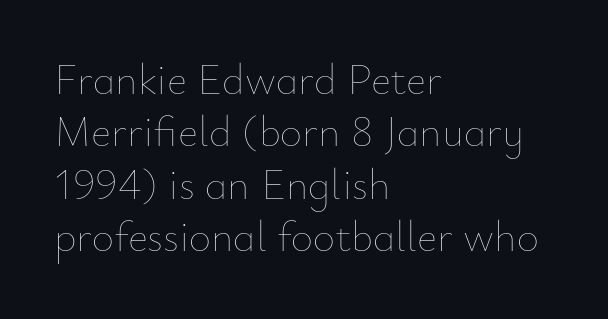
Q: Is the text bold? A: No.
Q: Is the text italic (slanted)? A: No, it is upright.
Q: Is the text underlined? A: No.
Q: How is the paragraph aligned? A: Left-aligned.
Q: Is the spacing between letters normal or unusually wide? A: Normal.
Q: Width (condensed, normal, or wide)? A: Normal.
Q: Stroke contrast? A: Low.
Q: x-height? A: Small.
Q: Monospaced? A: No.
